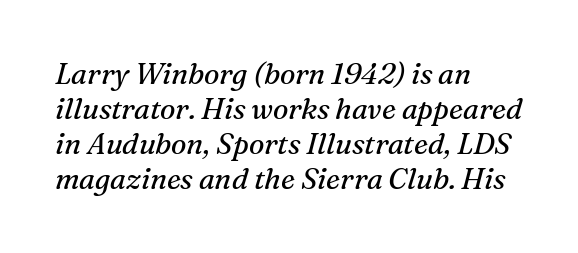
{"serif": "yes", "italic": "yes", "lean": "right", "slant_degrees": 16, "bold": "no", "weight": "regular", "width": "normal", "stroke_contrast": "medium", "x_height": "medium", "monospaced": "no", "underline": "no", "align": "left", "line_spacing_ratio": 1.21, "letter_spacing": "normal", "letter_spacing_em": 0.0, "glyph_px": 29}
